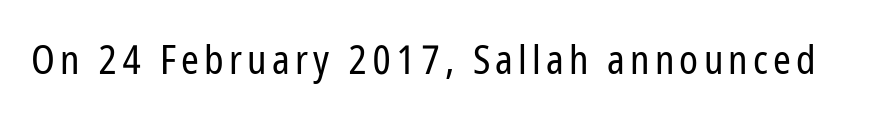
The gap between lines stays unmarked. Every character sits straight up, as roman type does. No letter is thick-stroked: the sample isn't bold. The passage shown is typed in a proportional face where columns would drift. Each letter's strokes conclude bluntly, with no projecting serifs.
